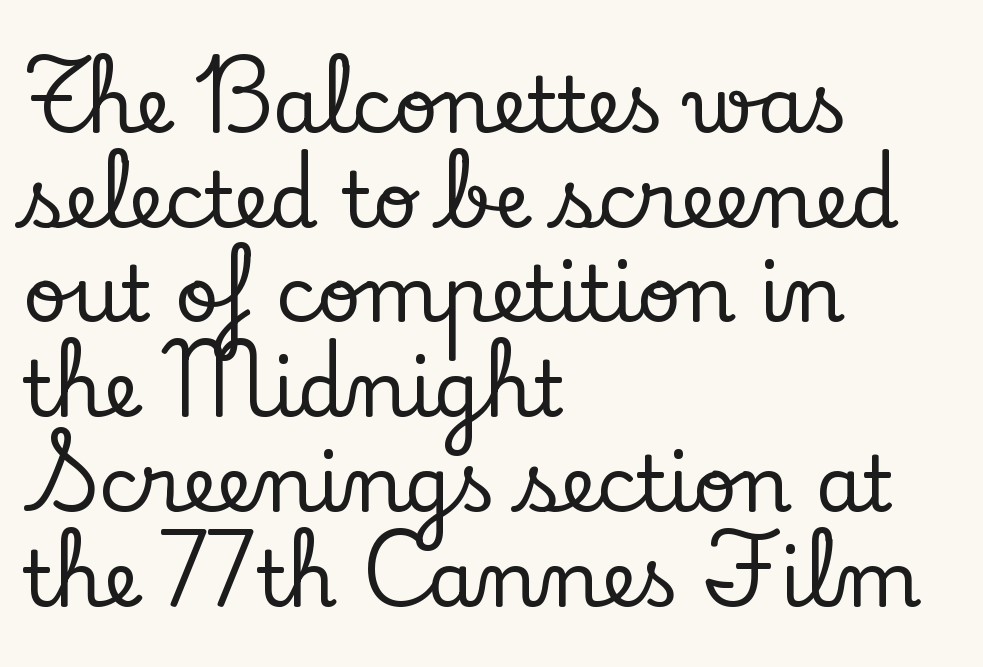
Q: Is the text italic (slanted)? A: No, it is upright.
Q: Is the typeface a serif or a sans-serif typeface? A: Serif.
Q: Is the text underlined? A: No.
Q: How is the paragraph aligned? A: Left-aligned.
Q: Is the spacing between letters normal or unusually wide? A: Normal.
Q: Width (condensed, normal, or wide)? A: Normal.
Q: Stroke contrast? A: Low.
Q: x-height? A: Small.
Q: Monospaced? A: No.
